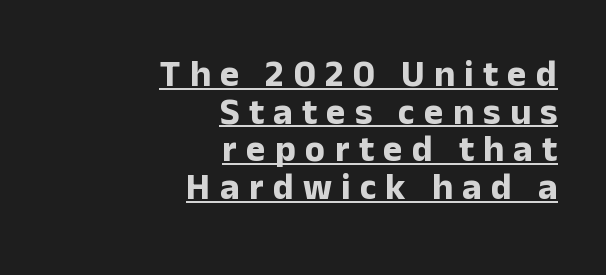
The image shows 37 px bold sans-serif type, upright; set right-aligned, tight line spacing (1.02x), unusually wide letter spacing (+0.25 em), underlined; low stroke contrast and a medium x-height.
